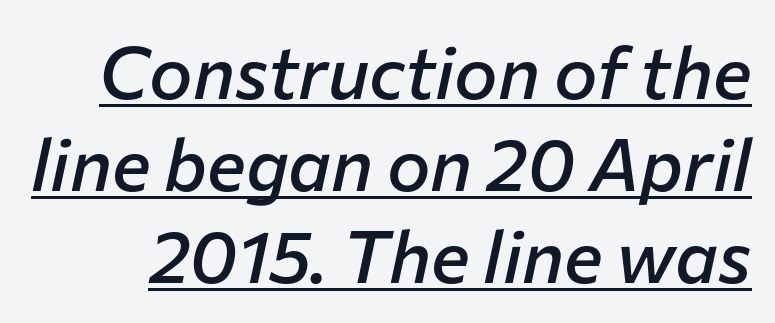
Q: Is the text bold? A: Semi-bold.
Q: Is the text italic (slanted)? A: Yes, it leans right by about 12 degrees.
Q: Is the text underlined? A: Yes.
Q: Is the spacing between letters normal or unusually wide? A: Normal.
Q: Is the spacing between lines tight, normal or loose? A: Normal.
Q: Width (condensed, normal, or wide)? A: Normal.
Q: Stroke contrast? A: Low.
Q: x-height? A: Medium.
Q: Monospaced? A: No.
